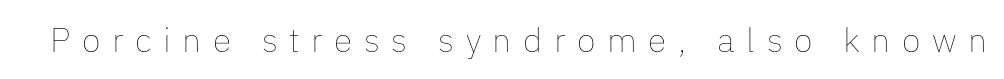
The image shows 34 px thin type, upright; set unusually wide letter spacing (+0.34 em), not underlined; low stroke contrast and a medium x-height.
